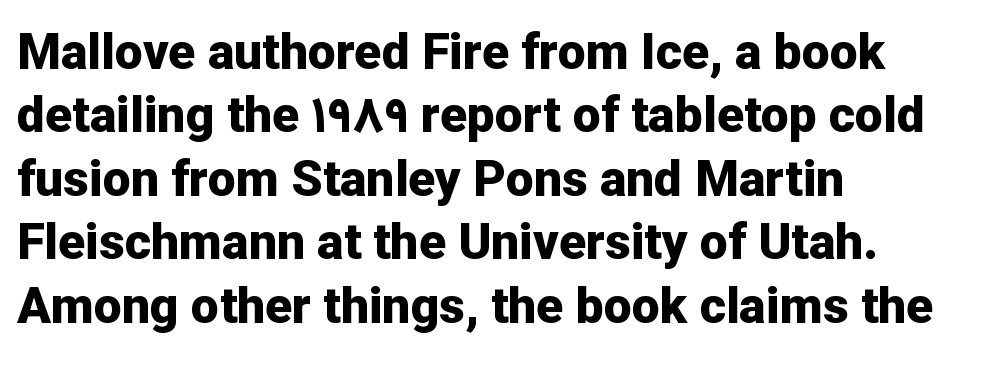
{"serif": "no", "italic": "no", "bold": "yes", "weight": "bold", "width": "normal", "stroke_contrast": "low", "x_height": "medium", "monospaced": "no", "underline": "no", "align": "left", "line_spacing": "normal", "line_spacing_ratio": 1.27, "letter_spacing": "normal", "letter_spacing_em": 0.0, "glyph_px": 50}
